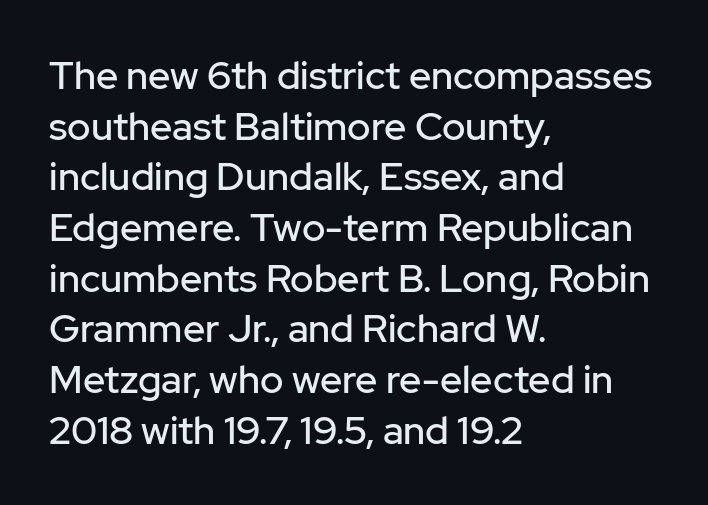
Q: Is the text italic (slanted)? A: No, it is upright.
Q: Is the typeface a serif or a sans-serif typeface? A: Sans-serif.
Q: Is the text underlined? A: No.
Q: How is the paragraph aligned? A: Left-aligned.
Q: Is the spacing between letters normal or unusually wide? A: Normal.
Q: Is the spacing between lines tight, normal or loose? A: Normal.
Q: Width (condensed, normal, or wide)? A: Normal.
Q: Stroke contrast? A: Low.
Q: x-height? A: Medium.
Q: Monospaced? A: No.
